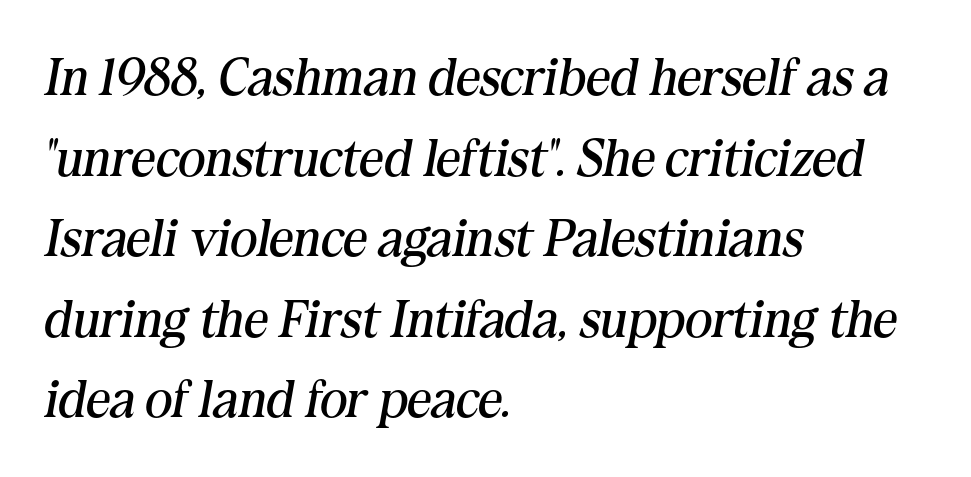
{"serif": "yes", "italic": "yes", "lean": "right", "slant_degrees": 10, "bold": "no", "weight": "regular", "width": "normal", "stroke_contrast": "medium", "x_height": "medium", "monospaced": "no", "underline": "no", "align": "left", "line_spacing": "normal", "line_spacing_ratio": 1.52, "letter_spacing": "normal", "letter_spacing_em": 0.0, "glyph_px": 53}
